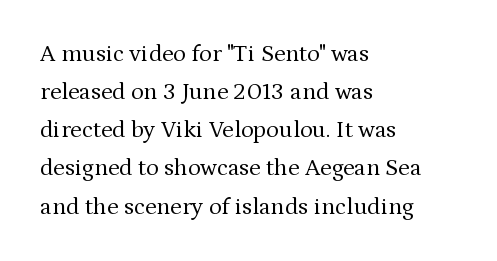
Q: Is the text bold? A: No.
Q: Is the text italic (slanted)? A: No, it is upright.
Q: Is the text underlined? A: No.
Q: How is the paragraph aligned? A: Left-aligned.
Q: Is the spacing between letters normal or unusually wide? A: Normal.
Q: Is the spacing between lines tight, normal or loose? A: Normal.
